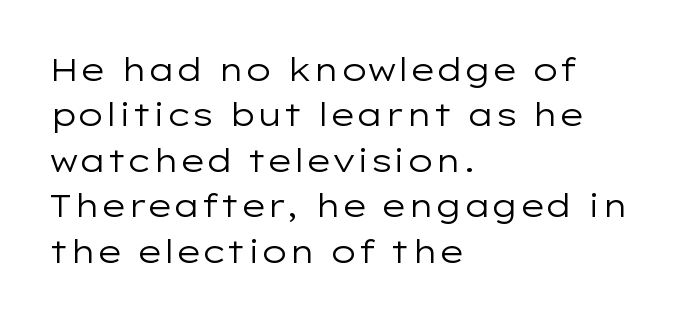
Serif or sans? Sans — the stroke terminals are bare. This is the regular roman posture of the typeface. Reading down the block, your eye returns to a fixed left position each line. The face used here is rendered with its standard letterfit. Do the characters align in a grid? No, the font is proportional. Think standard paragraph weight, or any step lighter than that.
